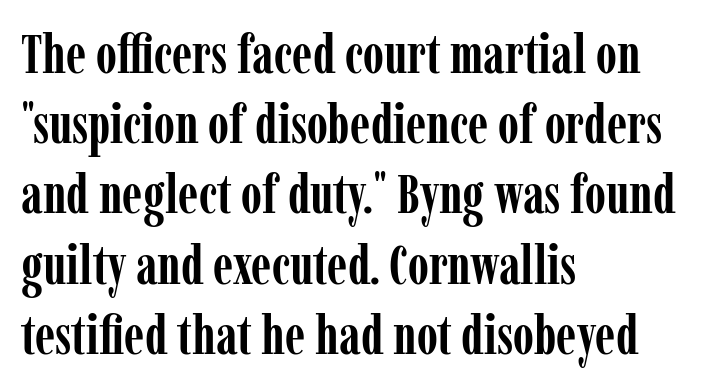
Type style note: has serifs. Successive baselines arrive at the customary interval. The passage shown is not underscored anywhere. Vertical strokes here are truly vertical. Visually the block forms a straight wall on the left and a jagged coastline on the right.
